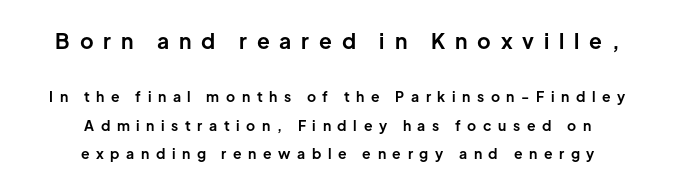
{"italic": "no", "bold": "yes", "underline": "no", "align": "center", "line_spacing": "loose", "line_spacing_ratio": 2.05, "letter_spacing": "wide", "letter_spacing_em": 0.47, "larger_block": "first", "size_ratio": 1.5, "glyph_px": 21}
